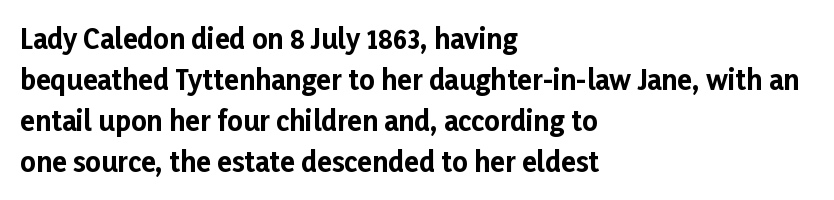
The image shows 27 px bold type, upright; set left-aligned, normal line spacing (1.52x), normal letter spacing, not underlined.
